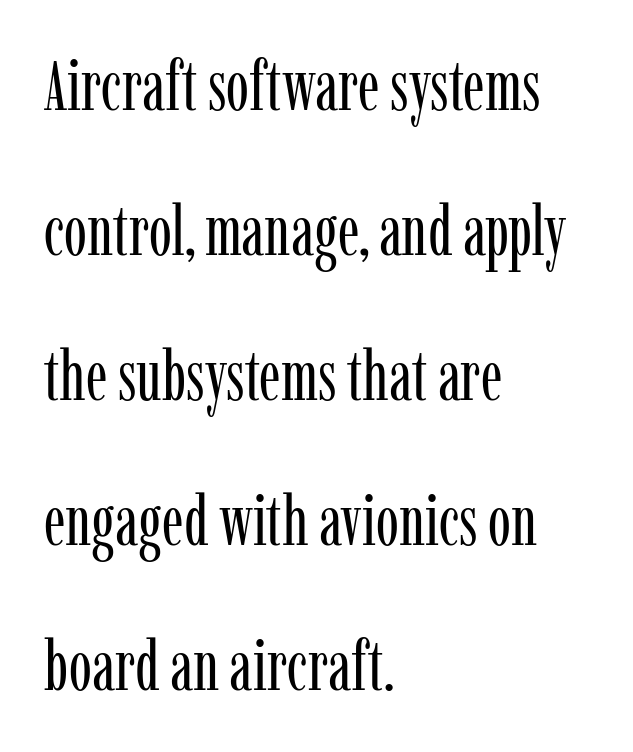
Q: Is the text bold? A: No.
Q: Is the text italic (slanted)? A: No, it is upright.
Q: Is the typeface a serif or a sans-serif typeface? A: Serif.
Q: Is the text underlined? A: No.
Q: How is the paragraph aligned? A: Left-aligned.
Q: Is the spacing between letters normal or unusually wide? A: Normal.
Q: Is the spacing between lines tight, normal or loose? A: Loose.
Q: Width (condensed, normal, or wide)? A: Condensed.
Q: Stroke contrast? A: Low.
Q: x-height? A: Medium.
Q: Monospaced? A: No.
